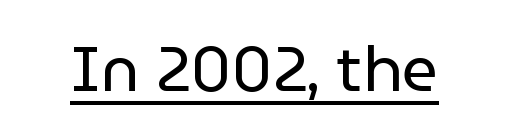
The image shows 63 px regular-weight sans-serif type, upright; set normal letter spacing, underlined; low stroke contrast and a medium x-height.
